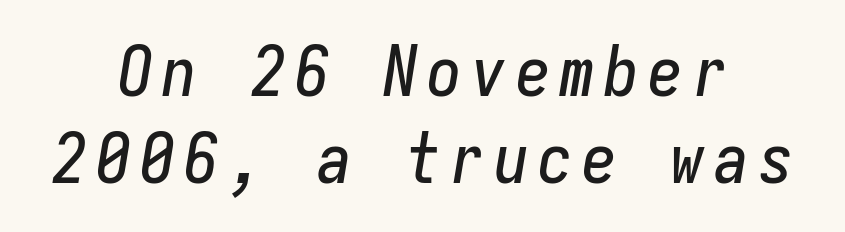
The image shows 69 px condensed type, italic (leaning right), monospaced; set centered, normal line spacing (1.26x), not underlined; low stroke contrast and a medium x-height.
